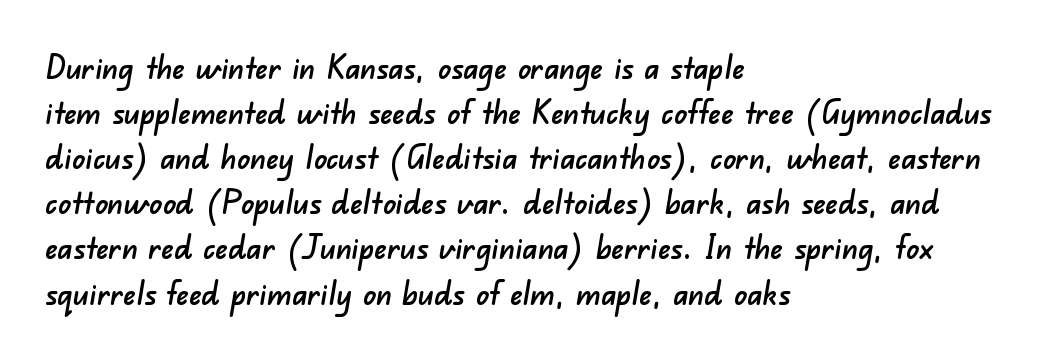
The image shows 32 px sans-serif type; set left-aligned, normal line spacing (1.41x), normal letter spacing, not underlined; low stroke contrast and a small x-height.
